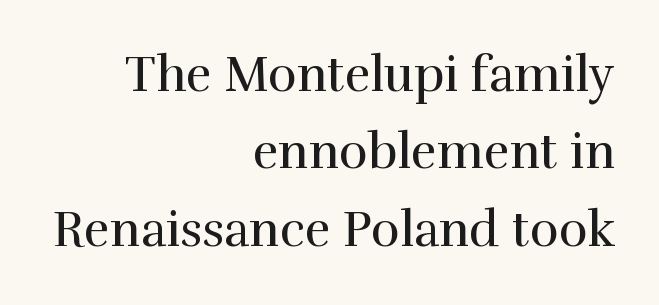
The image shows 49 px regular-weight serif type, upright; set right-aligned, normal line spacing (1.58x), normal letter spacing, not underlined; a medium x-height.
